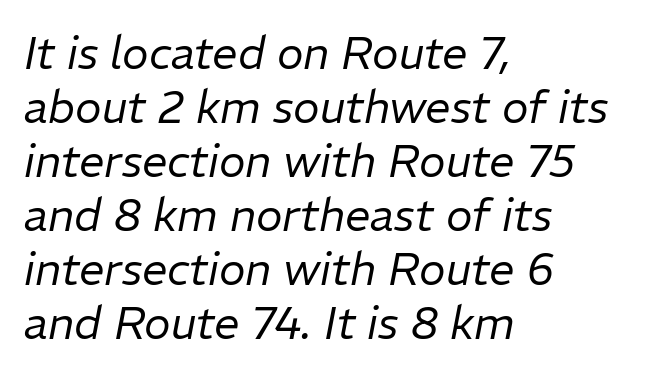
Q: Is the text bold? A: No.
Q: Is the text italic (slanted)? A: Yes, it leans right by about 11 degrees.
Q: Is the text underlined? A: No.
Q: How is the paragraph aligned? A: Left-aligned.
Q: Is the spacing between letters normal or unusually wide? A: Normal.
Q: Width (condensed, normal, or wide)? A: Normal.
Q: Stroke contrast? A: Low.
Q: x-height? A: Medium.
Q: Monospaced? A: No.
